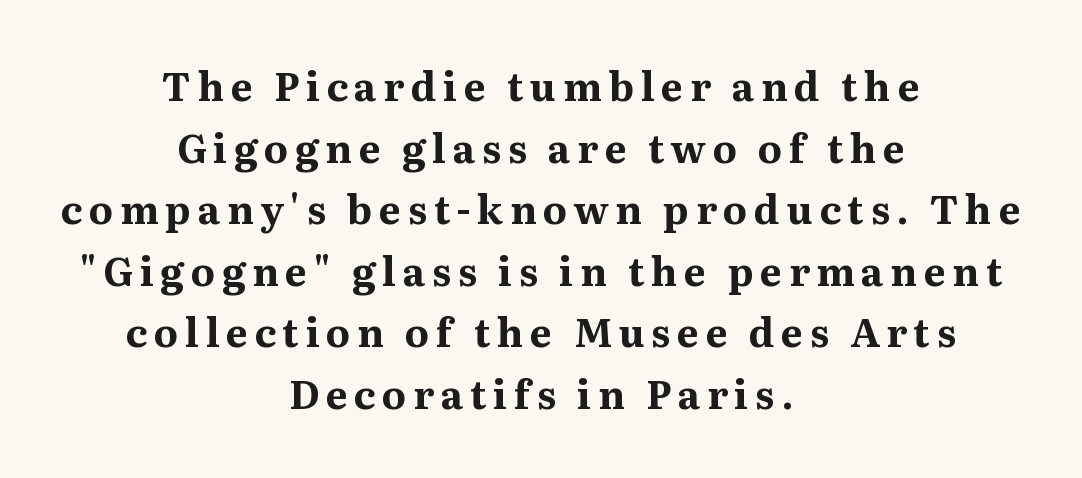
The image shows 39 px bold serif type, upright; set centered, normal line spacing (1.58x), not underlined; medium stroke contrast and a medium x-height.
